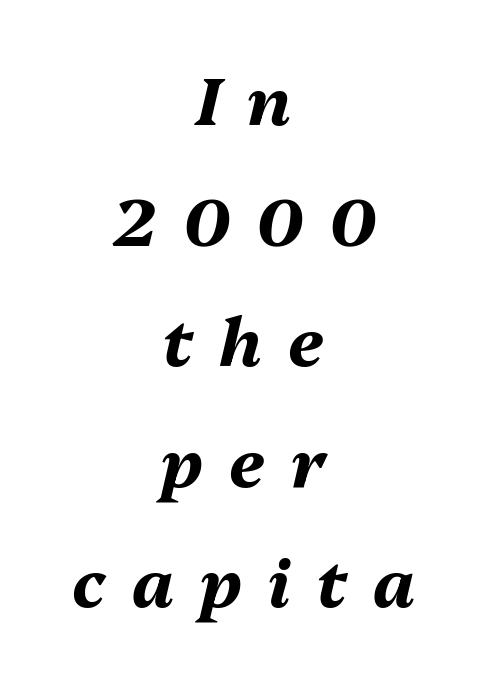
{"italic": "yes", "lean": "right", "slant_degrees": 13, "bold": "yes", "weight": "bold", "width": "normal", "stroke_contrast": "medium", "x_height": "medium", "monospaced": "no", "underline": "no", "align": "center", "line_spacing_ratio": 1.8, "letter_spacing": "wide", "letter_spacing_em": 0.39, "glyph_px": 67}
